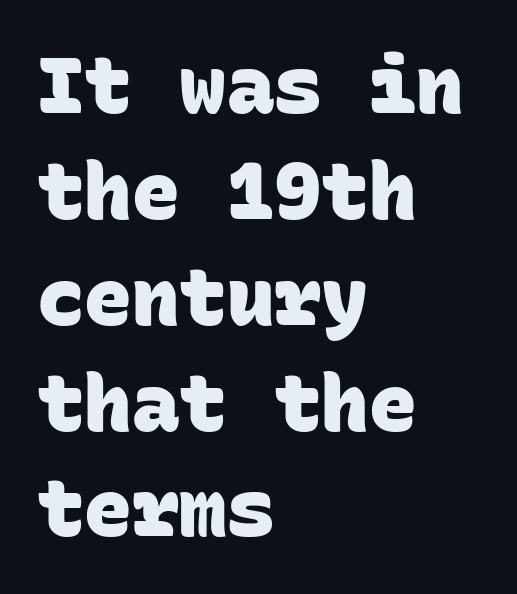
What stands out about the letter spacing? Nothing — it is the standard amount. In terms of letterform style, serifs are entirely absent. Rule under the text: the space is simply empty. Looks like terminal output: every glyph gets an equal slot. Evenly set lines give the paragraph a standard silhouette.
